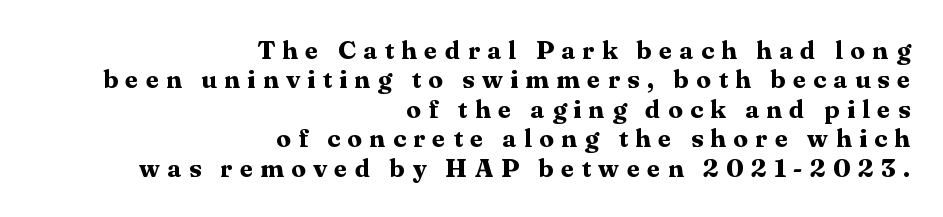
Bold? Absolutely — the strokes are thick and heavy. Any mark beneath the type? The region is blank. Unlike italic type, these characters show no tilt at all. Is there much room between lines? No — they nearly touch. In terms of letterspacing, this is a distinctly airy, spread setting.
